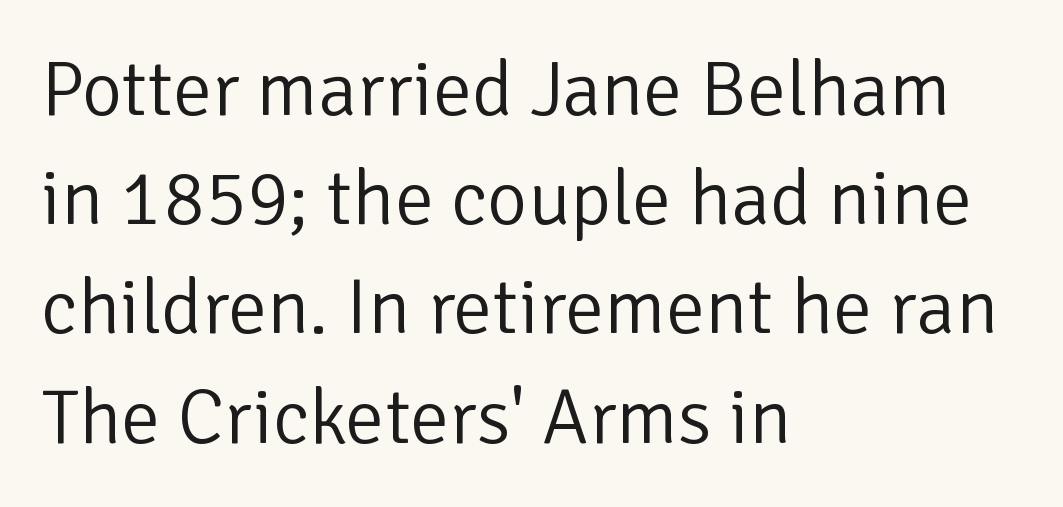
The image shows 78 px light sans-serif type, upright; set left-aligned, normal line spacing (1.4x), normal letter spacing, not underlined; low stroke contrast and a medium x-height.
